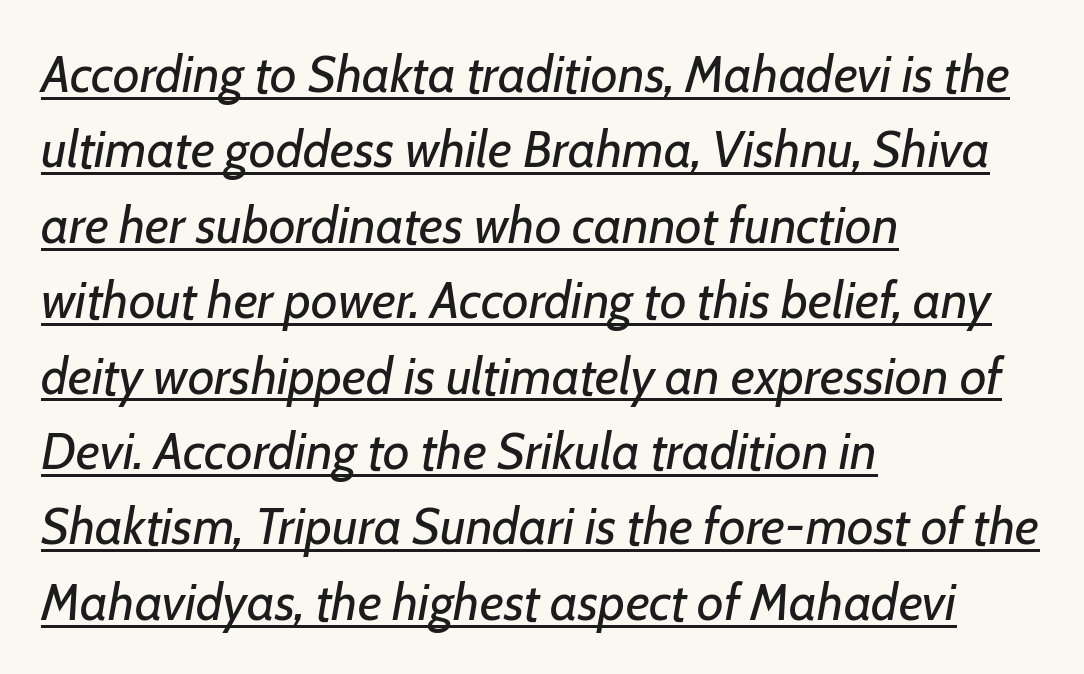
Q: Is the text bold? A: No.
Q: Is the text italic (slanted)? A: Yes, it leans right by about 7 degrees.
Q: Is the text underlined? A: Yes.
Q: How is the paragraph aligned? A: Left-aligned.
Q: Is the spacing between letters normal or unusually wide? A: Normal.
Q: Is the spacing between lines tight, normal or loose? A: Normal.
Q: Width (condensed, normal, or wide)? A: Normal.
Q: Stroke contrast? A: Low.
Q: x-height? A: Medium.
Q: Monospaced? A: No.
